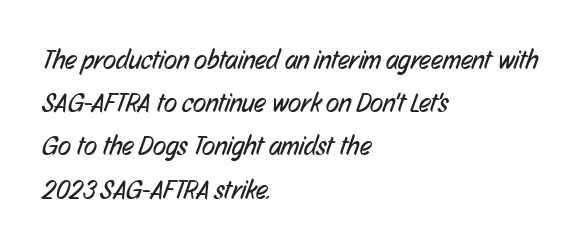
Vertical spacing — default. Observe the ordinary spacing: letters are neighbours, not strangers. Stems here are at most as thick as an everyday book face. The strip under each line holds only bare page. The setting favours the left margin, as ordinary paragraphs usually do.
